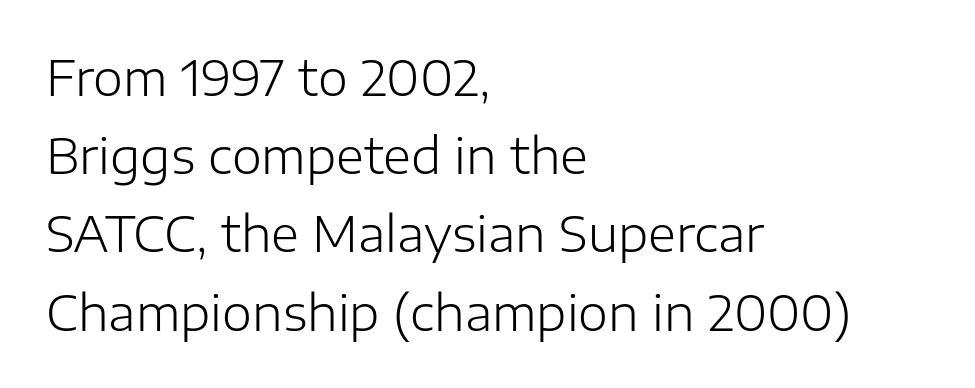
The image shows 48 px light sans-serif type, upright; set left-aligned, normal line spacing (1.63x), normal letter spacing, not underlined; low stroke contrast and a medium x-height.
